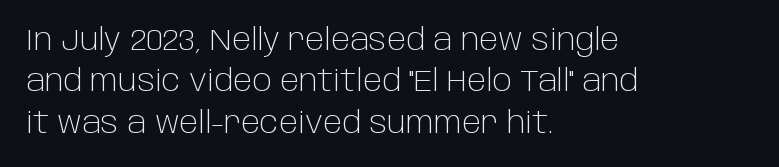
{"serif": "no", "italic": "no", "bold": "no", "weight": "light", "width": "normal", "stroke_contrast": "low", "x_height": "large", "monospaced": "no", "underline": "no", "align": "left", "line_spacing": "normal", "line_spacing_ratio": 1.38, "letter_spacing": "normal", "letter_spacing_em": 0.0, "glyph_px": 30}
